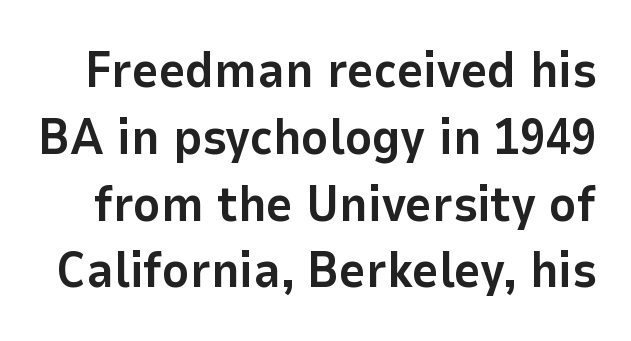
Q: Is the text bold? A: Yes.
Q: Is the text italic (slanted)? A: No, it is upright.
Q: Is the typeface a serif or a sans-serif typeface? A: Sans-serif.
Q: Is the text underlined? A: No.
Q: Is the spacing between letters normal or unusually wide? A: Normal.
Q: Is the spacing between lines tight, normal or loose? A: Normal.
Q: Width (condensed, normal, or wide)? A: Normal.
Q: Stroke contrast? A: Low.
Q: x-height? A: Medium.
Q: Monospaced? A: No.
